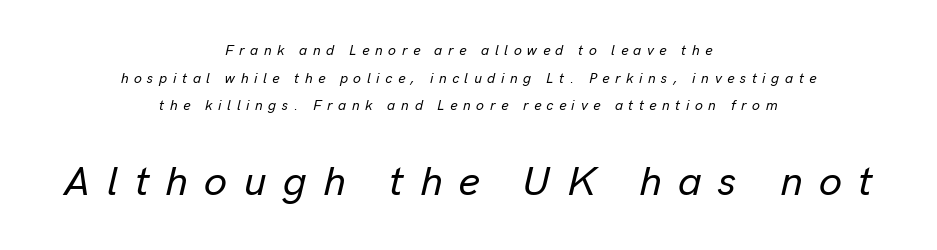
The image shows 41 px text type, italic (leaning right); set centered, loose line spacing (1.97x), unusually wide letter spacing (+0.4 em), not underlined; the second (bottom) block is 2.93x larger; low stroke contrast and a medium x-height.
